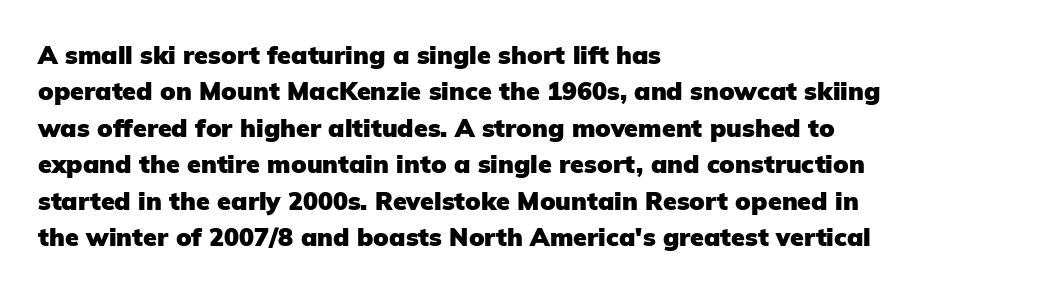
The letters are bold, with thick, heavy strokes. If you measured baseline to baseline, you'd find a middling distance. Posture: straight, roman, zero tilt. No word sits above an underline.
